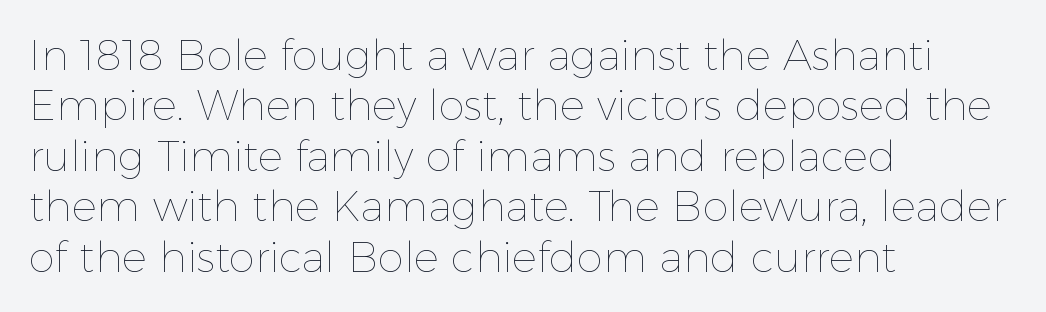
The image shows 42 px thin type, upright; set left-aligned, line spacing 1.2x, normal letter spacing, not underlined; a medium x-height.
